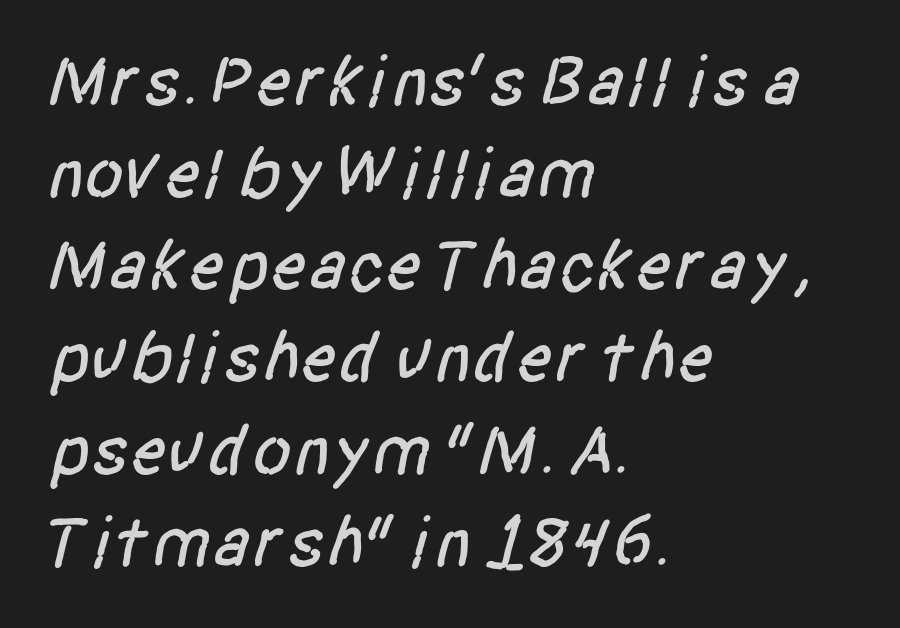
{"serif": "no", "width": "condensed", "stroke_contrast": "low", "x_height": "large", "monospaced": "no", "underline": "no", "align": "left", "line_spacing": "normal", "line_spacing_ratio": 1.28, "letter_spacing": "normal", "letter_spacing_em": 0.0, "glyph_px": 72}
